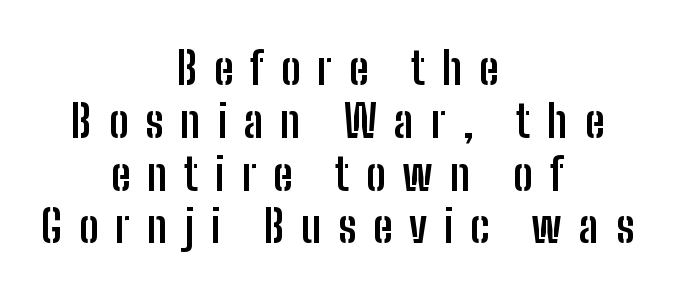
The image shows 44 px semibold, condensed sans-serif type, upright; set centered, line spacing 1.2x, unusually wide letter spacing (+0.38 em), not underlined; low stroke contrast and a medium x-height.
